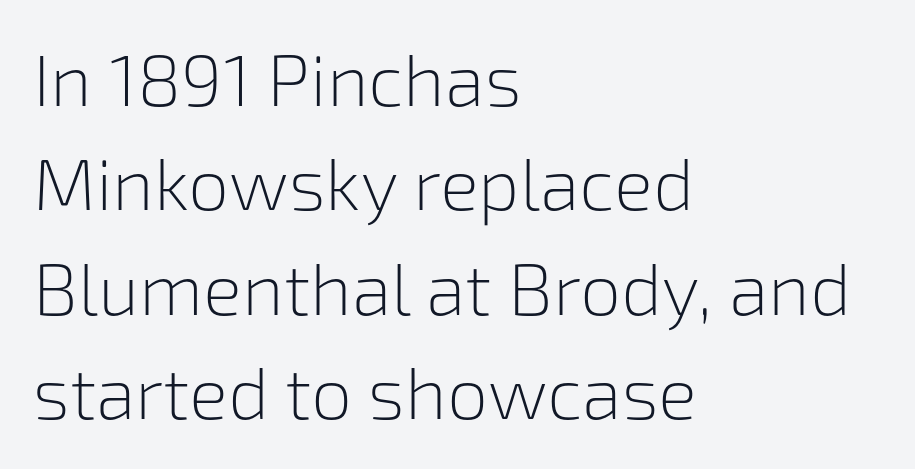
Q: Is the text bold? A: No.
Q: Is the text italic (slanted)? A: No, it is upright.
Q: Is the typeface a serif or a sans-serif typeface? A: Sans-serif.
Q: Is the text underlined? A: No.
Q: How is the paragraph aligned? A: Left-aligned.
Q: Is the spacing between letters normal or unusually wide? A: Normal.
Q: Is the spacing between lines tight, normal or loose? A: Normal.
Q: Width (condensed, normal, or wide)? A: Normal.
Q: Stroke contrast? A: Low.
Q: x-height? A: Medium.
Q: Monospaced? A: No.
